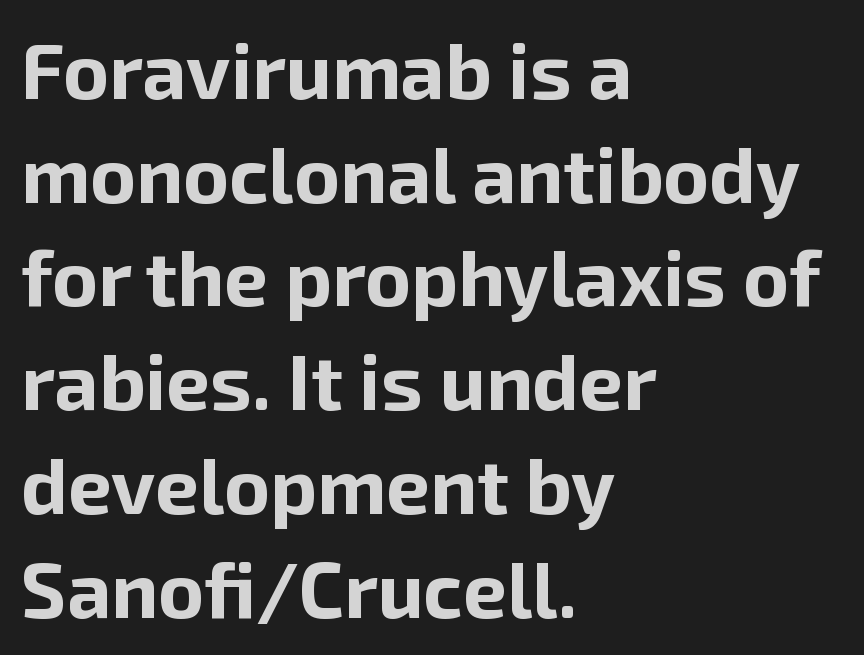
The image shows 78 px bold sans-serif type, upright; set left-aligned, normal line spacing (1.33x), normal letter spacing, not underlined; low stroke contrast and a medium x-height.
